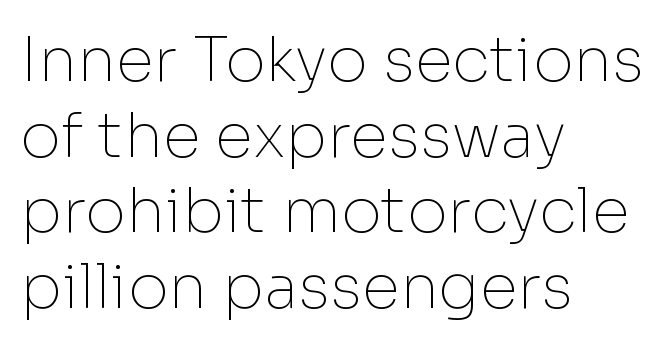
The image shows 62 px thin sans-serif type, upright; set left-aligned, line spacing 1.22x, normal letter spacing, not underlined; low stroke contrast and a medium x-height.
